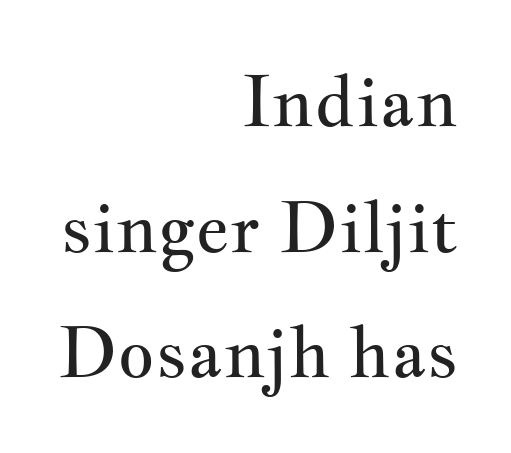
{"serif": "yes", "italic": "no", "bold": "no", "weight": "regular", "width": "wide", "stroke_contrast": "medium", "x_height": "small", "monospaced": "no", "underline": "no", "align": "right", "line_spacing_ratio": 1.77, "letter_spacing": "normal", "letter_spacing_em": 0.0, "glyph_px": 71}
